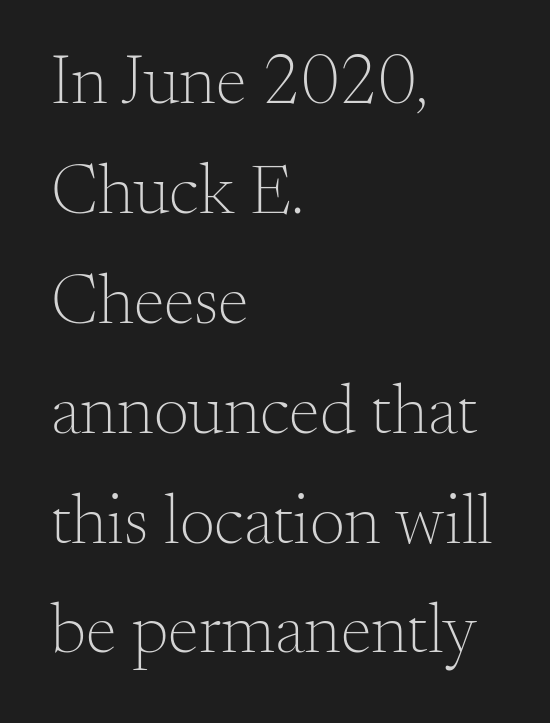
Each letter keeps its own natural width here, so spacing adapts to shape. The zone under the glyphs is completely vacant. Honestly, the letter spacing is just normal — you wouldn't notice it. If you measured baseline to baseline, you'd find a middling distance. What kind of face is this? One with serifs.
